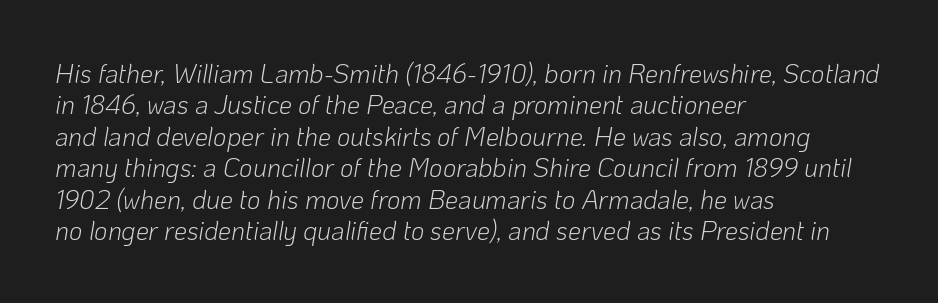
Q: Is the text bold? A: No.
Q: Is the text italic (slanted)? A: Yes, it leans right by about 10 degrees.
Q: Is the text underlined? A: No.
Q: How is the paragraph aligned? A: Left-aligned.
Q: Is the spacing between letters normal or unusually wide? A: Normal.
